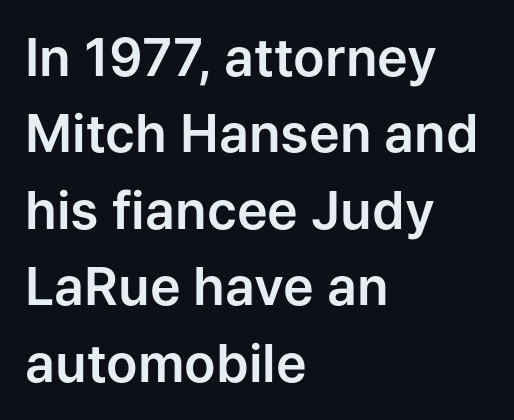
Q: Is the text italic (slanted)? A: No, it is upright.
Q: Is the typeface a serif or a sans-serif typeface? A: Sans-serif.
Q: Is the text underlined? A: No.
Q: How is the paragraph aligned? A: Left-aligned.
Q: Is the spacing between letters normal or unusually wide? A: Normal.
Q: Is the spacing between lines tight, normal or loose? A: Normal.
Q: Width (condensed, normal, or wide)? A: Normal.
Q: Stroke contrast? A: Low.
Q: x-height? A: Medium.
Q: Monospaced? A: No.
